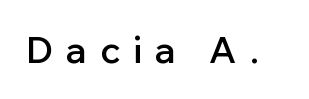
Q: Is the text bold? A: Semi-bold.
Q: Is the text italic (slanted)? A: No, it is upright.
Q: Is the typeface a serif or a sans-serif typeface? A: Sans-serif.
Q: Is the text underlined? A: No.
Q: Is the spacing between letters normal or unusually wide? A: Unusually wide.
Q: Width (condensed, normal, or wide)? A: Normal.
Q: Stroke contrast? A: Low.
Q: x-height? A: Medium.
Q: Monospaced? A: No.
